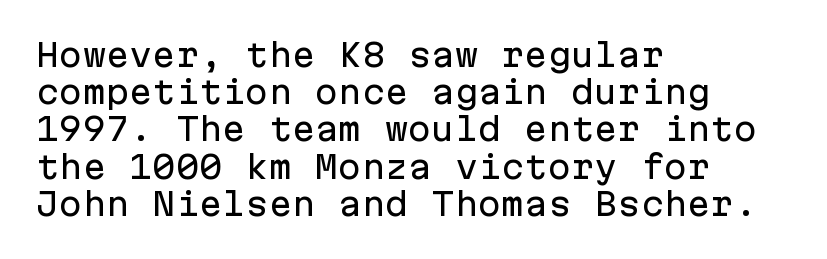
{"serif": "no", "italic": "no", "width": "normal", "stroke_contrast": "low", "x_height": "medium", "monospaced": "yes", "underline": "no", "align": "left", "line_spacing_ratio": 1.2, "letter_spacing": "normal", "letter_spacing_em": 0.0, "glyph_px": 31}
